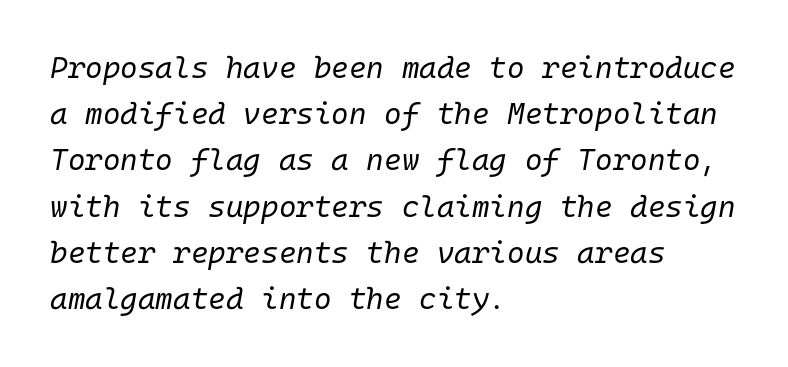
Q: Is the text bold? A: No.
Q: Is the text italic (slanted)? A: Yes, it leans right by about 10 degrees.
Q: Is the text underlined? A: No.
Q: How is the paragraph aligned? A: Left-aligned.
Q: Is the spacing between letters normal or unusually wide? A: Normal.
Q: Is the spacing between lines tight, normal or loose? A: Normal.
Q: Width (condensed, normal, or wide)? A: Normal.
Q: Stroke contrast? A: Low.
Q: x-height? A: Medium.
Q: Monospaced? A: Yes.
